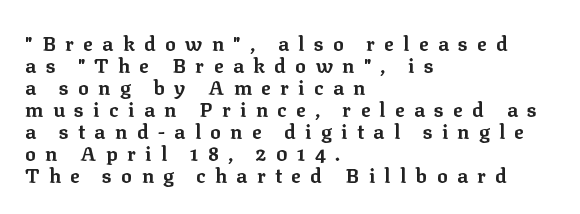
{"italic": "no", "bold": "yes", "underline": "no", "align": "left", "line_spacing": "tight", "line_spacing_ratio": 1.1, "letter_spacing": "wide", "letter_spacing_em": 0.47, "glyph_px": 20}
